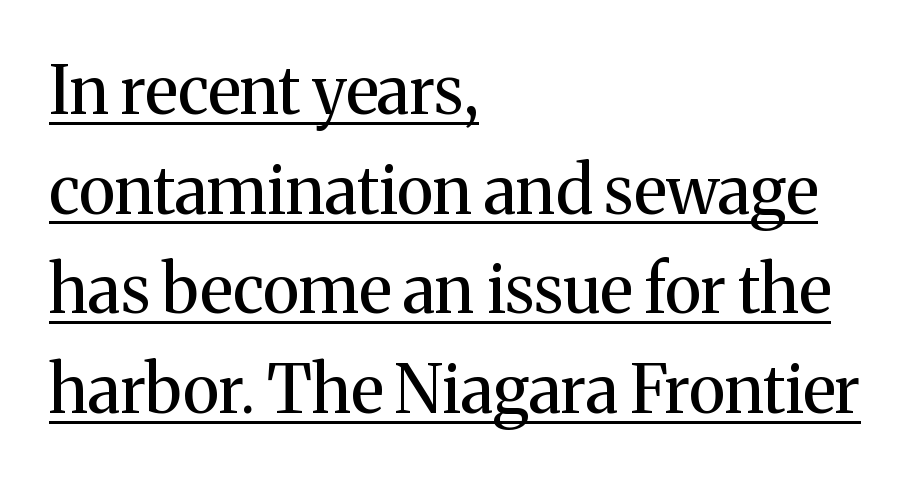
{"serif": "yes", "italic": "no", "bold": "no", "weight": "regular", "width": "normal", "stroke_contrast": "medium", "x_height": "medium", "monospaced": "no", "underline": "yes", "align": "left", "line_spacing": "normal", "line_spacing_ratio": 1.51, "letter_spacing": "normal", "letter_spacing_em": 0.0, "glyph_px": 66}
